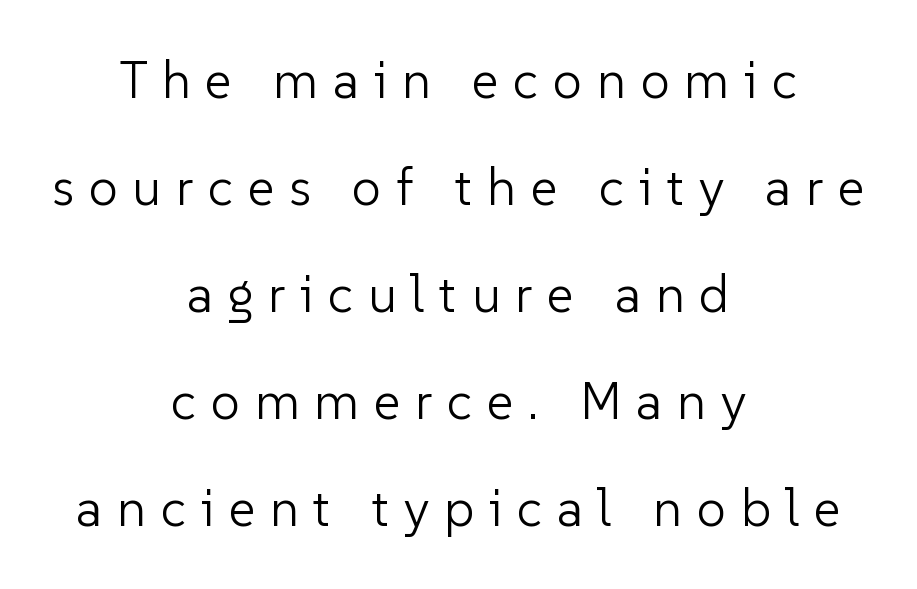
Q: Is the text bold? A: No.
Q: Is the text italic (slanted)? A: No, it is upright.
Q: Is the typeface a serif or a sans-serif typeface? A: Sans-serif.
Q: Is the text underlined? A: No.
Q: How is the paragraph aligned? A: Centered.
Q: Is the spacing between letters normal or unusually wide? A: Unusually wide.
Q: Is the spacing between lines tight, normal or loose? A: Loose.
Q: Width (condensed, normal, or wide)? A: Normal.
Q: Stroke contrast? A: Low.
Q: x-height? A: Medium.
Q: Monospaced? A: No.
